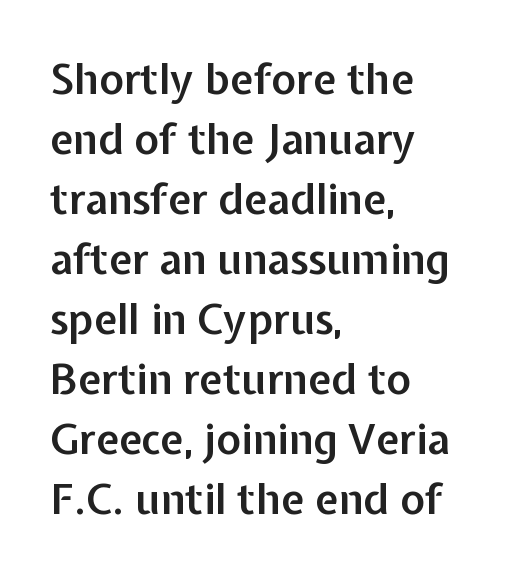
Typesetter's note: demi weight, one step under bold. Here the designer chose a conventional face with non-uniform glyph widths. The ragged edge is on the right, which tells us the setting is flush left. The words here are not underlined. When letters stand straight like this, we call the style roman or upright. Interline gaps are of average width in this sample.
